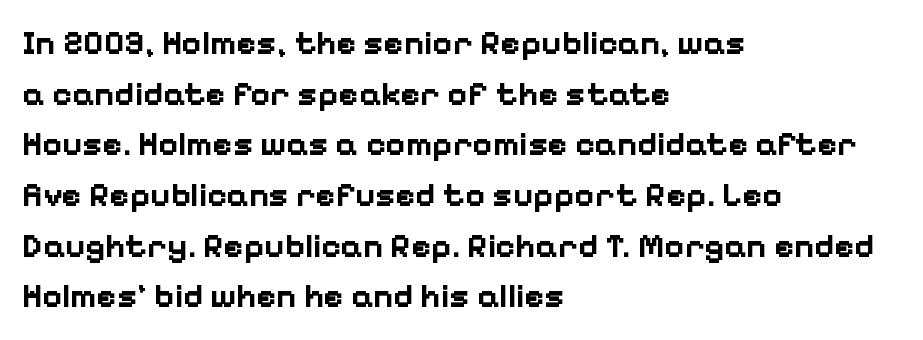
Q: Is the text bold? A: Yes.
Q: Is the text italic (slanted)? A: No, it is upright.
Q: Is the typeface a serif or a sans-serif typeface? A: Sans-serif.
Q: Is the text underlined? A: No.
Q: How is the paragraph aligned? A: Left-aligned.
Q: Is the spacing between letters normal or unusually wide? A: Normal.
Q: Is the spacing between lines tight, normal or loose? A: Normal.
Q: Width (condensed, normal, or wide)? A: Normal.
Q: Stroke contrast? A: Low.
Q: x-height? A: Medium.
Q: Monospaced? A: No.
